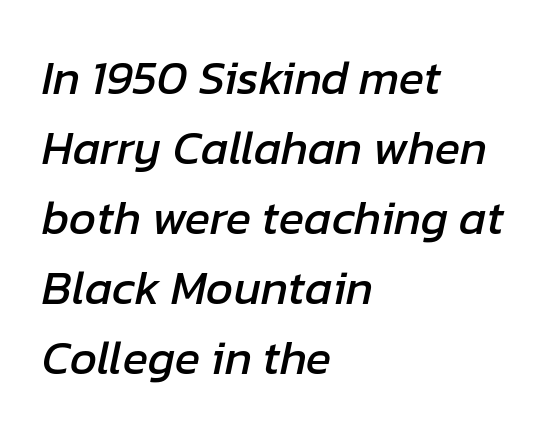
Q: Is the text italic (slanted)? A: Yes, it leans right by about 12 degrees.
Q: Is the text underlined? A: No.
Q: How is the paragraph aligned? A: Left-aligned.
Q: Is the spacing between letters normal or unusually wide? A: Normal.
Q: Is the spacing between lines tight, normal or loose? A: Normal.
Q: Width (condensed, normal, or wide)? A: Normal.
Q: Stroke contrast? A: Low.
Q: x-height? A: Medium.
Q: Monospaced? A: No.
